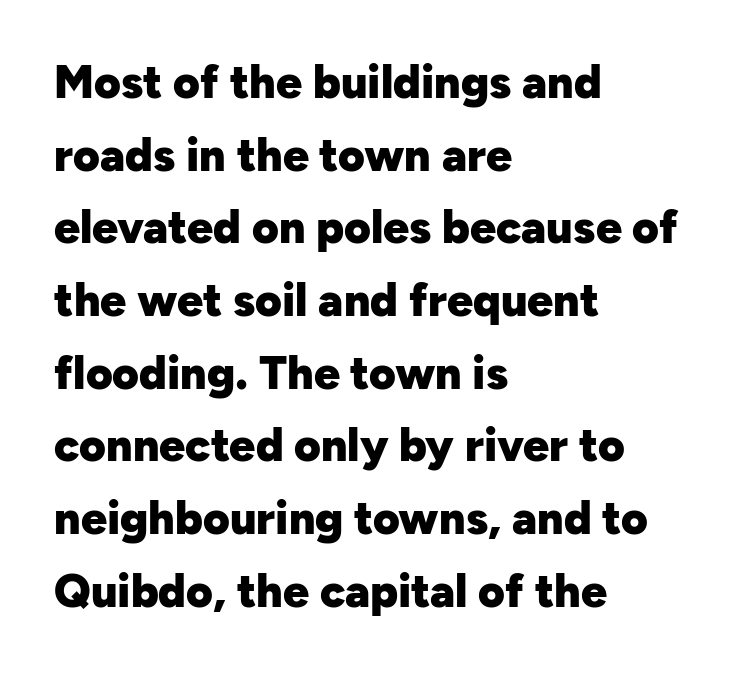
{"serif": "no", "italic": "no", "bold": "yes", "weight": "heavy", "width": "normal", "stroke_contrast": "low", "x_height": "medium", "monospaced": "no", "underline": "no", "align": "left", "line_spacing": "normal", "line_spacing_ratio": 1.58, "letter_spacing": "normal", "letter_spacing_em": 0.0, "glyph_px": 46}
